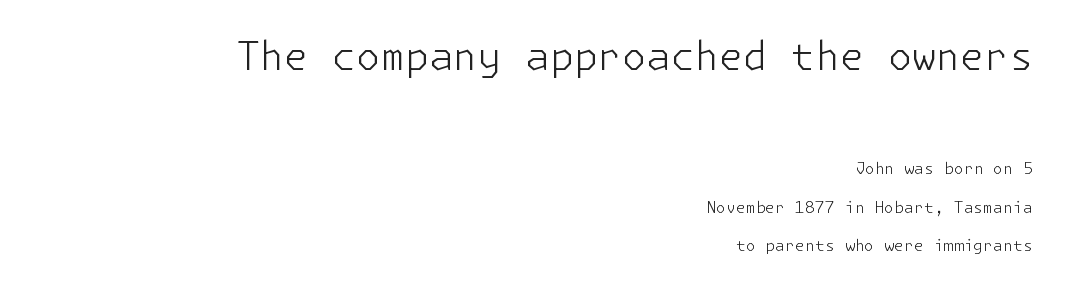
Bare-footed words on every line. These lines stack with their right ends in a neat column. Of the two passages, the one on top uses the larger point size. These lines keep a tight, regular rhythm from letter to letter. The characters are drawn with everyday or finer stroke widths.
